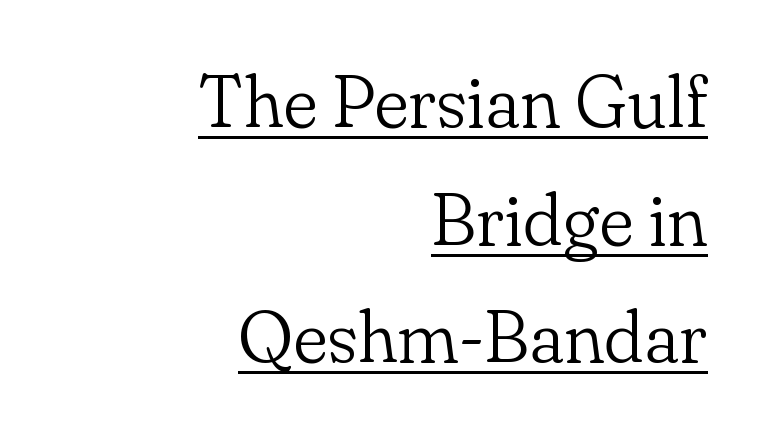
Q: Is the text bold? A: No.
Q: Is the text italic (slanted)? A: No, it is upright.
Q: Is the typeface a serif or a sans-serif typeface? A: Serif.
Q: Is the text underlined? A: Yes.
Q: How is the paragraph aligned? A: Right-aligned.
Q: Is the spacing between letters normal or unusually wide? A: Normal.
Q: Is the spacing between lines tight, normal or loose? A: Normal.
Q: Width (condensed, normal, or wide)? A: Normal.
Q: Stroke contrast? A: Low.
Q: x-height? A: Small.
Q: Monospaced? A: No.
